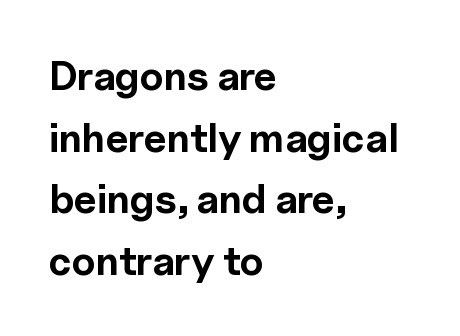
Q: Is the text bold? A: Yes.
Q: Is the text italic (slanted)? A: No, it is upright.
Q: Is the typeface a serif or a sans-serif typeface? A: Sans-serif.
Q: Is the text underlined? A: No.
Q: How is the paragraph aligned? A: Left-aligned.
Q: Is the spacing between letters normal or unusually wide? A: Normal.
Q: Is the spacing between lines tight, normal or loose? A: Normal.
Q: Width (condensed, normal, or wide)? A: Normal.
Q: x-height? A: Medium.
Q: Monospaced? A: No.
